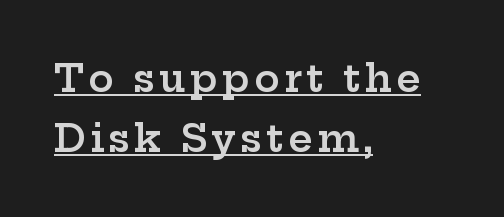
Tall strokes in this sample are plumb rather than angled. A typographer would call this underscored text. Casual observation: everything's shoved over to the left. The letters advance in unequal steps, a hallmark of proportional type. The font is running at a semibold setting, under full bold. Vertical spacing — default.
